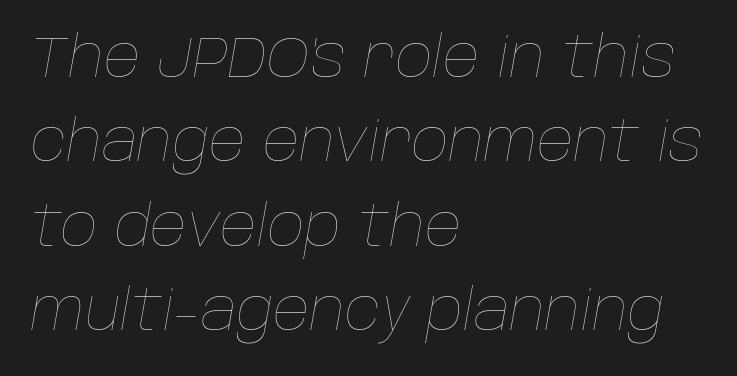
Q: Is the text bold? A: No.
Q: Is the text italic (slanted)? A: Yes, it leans right by about 10 degrees.
Q: Is the text underlined? A: No.
Q: How is the paragraph aligned? A: Left-aligned.
Q: Is the spacing between letters normal or unusually wide? A: Normal.
Q: Is the spacing between lines tight, normal or loose? A: Normal.
Q: Width (condensed, normal, or wide)? A: Normal.
Q: Stroke contrast? A: Low.
Q: x-height? A: Large.
Q: Monospaced? A: No.
